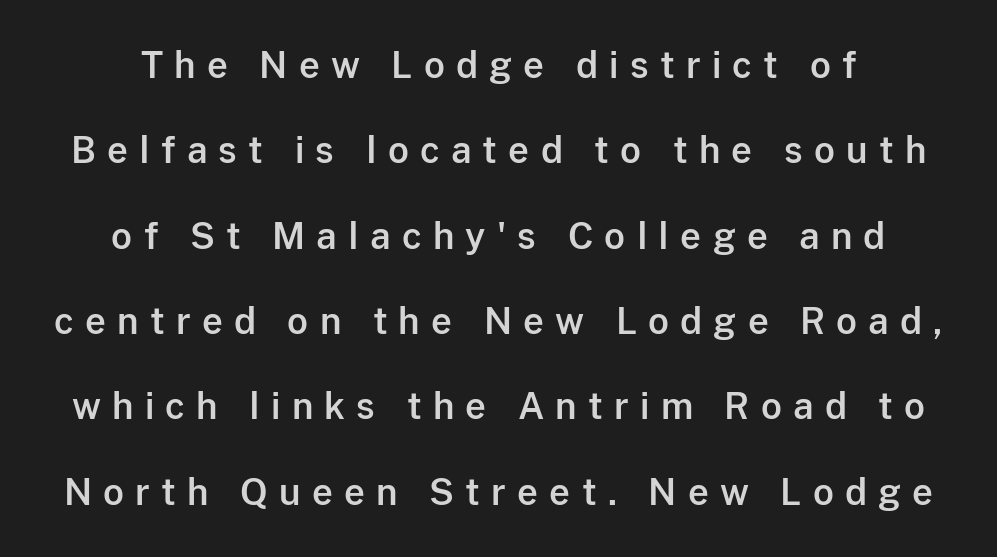
{"serif": "no", "italic": "no", "width": "normal", "stroke_contrast": "low", "x_height": "medium", "monospaced": "no", "underline": "no", "align": "center", "line_spacing": "loose", "line_spacing_ratio": 2.37, "letter_spacing": "wide", "letter_spacing_em": 0.31, "glyph_px": 36}
